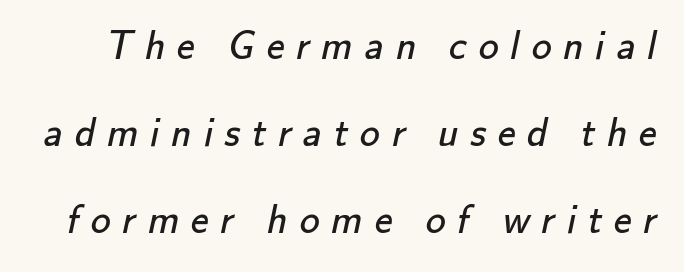
Q: Is the text bold? A: No.
Q: Is the typeface a serif or a sans-serif typeface? A: Sans-serif.
Q: Is the text underlined? A: No.
Q: Is the spacing between letters normal or unusually wide? A: Unusually wide.
Q: Is the spacing between lines tight, normal or loose? A: Loose.
Q: Width (condensed, normal, or wide)? A: Normal.
Q: Stroke contrast? A: Low.
Q: x-height? A: Small.
Q: Monospaced? A: No.
